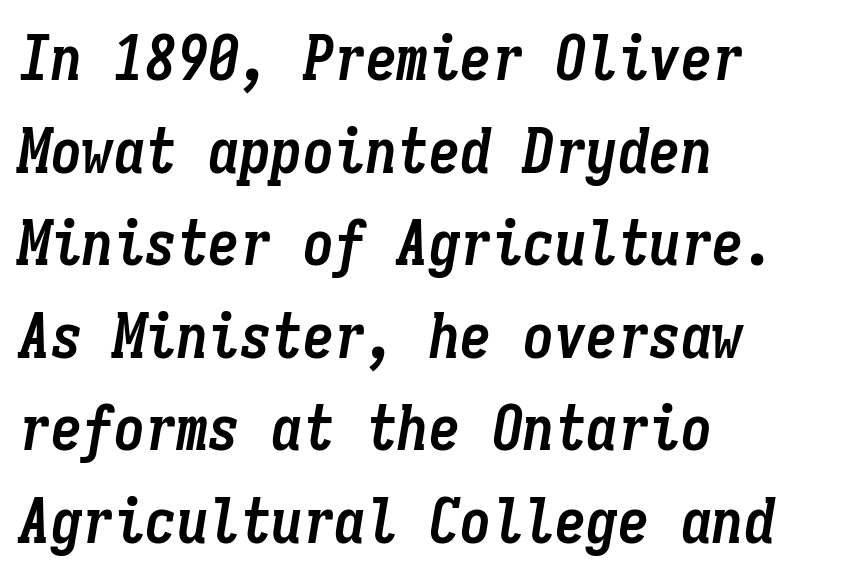
Q: Is the text bold? A: Yes.
Q: Is the text italic (slanted)? A: Yes, it leans right by about 9 degrees.
Q: Is the text underlined? A: No.
Q: How is the paragraph aligned? A: Left-aligned.
Q: Is the spacing between letters normal or unusually wide? A: Normal.
Q: Is the spacing between lines tight, normal or loose? A: Normal.
Q: Width (condensed, normal, or wide)? A: Condensed.
Q: Stroke contrast? A: Low.
Q: x-height? A: Medium.
Q: Monospaced? A: Yes.
